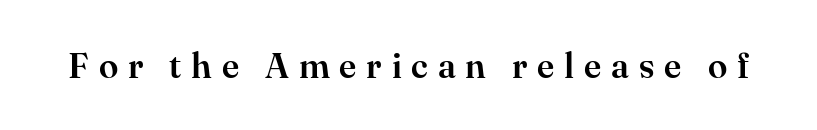
The image shows 35 px serif type, upright; set unusually wide letter spacing (+0.28 em), not underlined; high stroke contrast and a small x-height.
